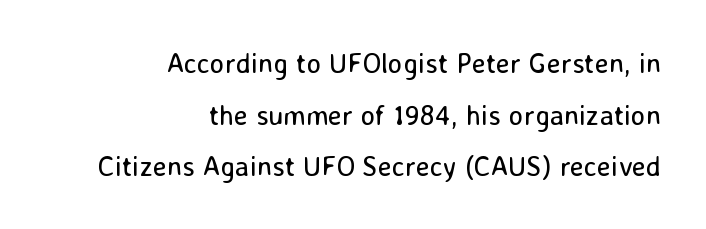
Regarding serifs, this sample does without them. This reads as an unemphasized weight, regular at the heaviest. Rendered with straight, roman letterforms. Caption: standard tracking, unaltered. The space directly below the letters is spotless.
